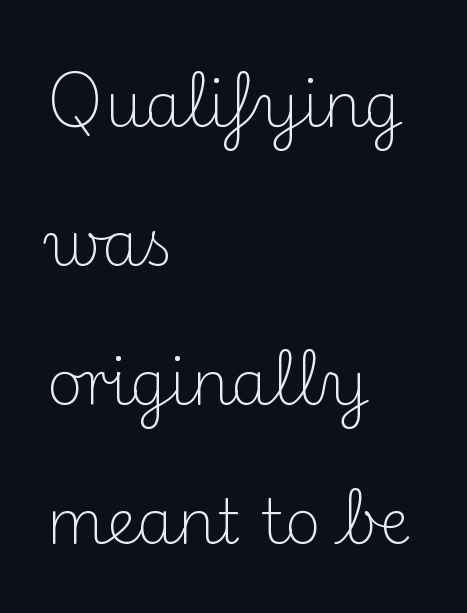
{"serif": "yes", "italic": "no", "bold": "no", "weight": "light", "width": "normal", "stroke_contrast": "medium", "x_height": "small", "monospaced": "no", "underline": "no", "align": "left", "line_spacing": "loose", "line_spacing_ratio": 2.24, "letter_spacing": "normal", "letter_spacing_em": 0.0, "glyph_px": 62}
